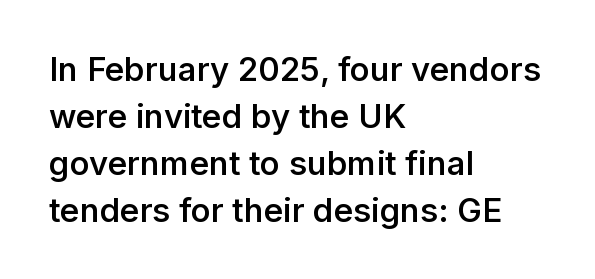
The image shows 33 px semibold sans-serif type, upright; set left-aligned, normal line spacing (1.42x), normal letter spacing, not underlined; low stroke contrast and a medium x-height.
